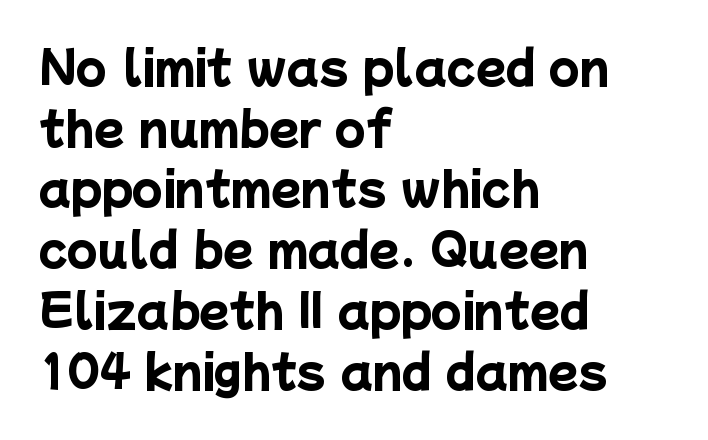
{"serif": "no", "bold": "yes", "weight": "heavy", "width": "normal", "stroke_contrast": "low", "x_height": "medium", "monospaced": "no", "underline": "no", "align": "left", "line_spacing": "normal", "line_spacing_ratio": 1.38, "letter_spacing": "normal", "letter_spacing_em": 0.0, "glyph_px": 44}
